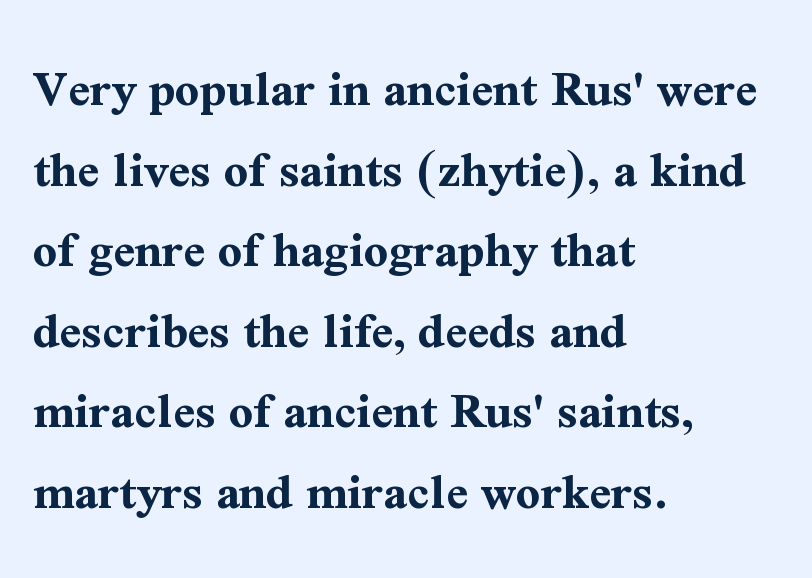
Weight: bold. Does extra space separate the letters? No, they use regular spacing. Nope, not italic — everything's standing straight. These lines are set flush left with a ragged right edge. Any mark beneath the type? The region is blank.
